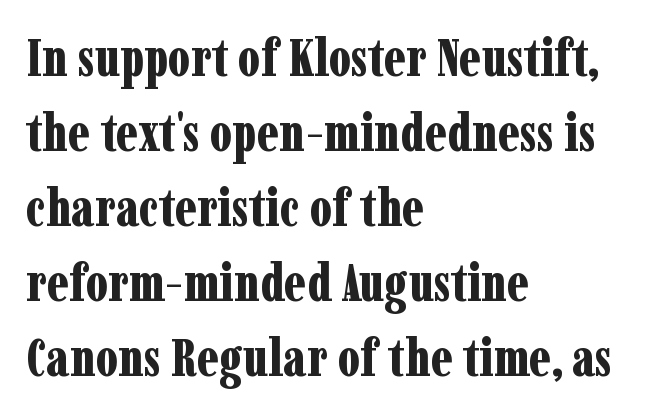
Type style note: has serifs. A typesetter would call this proportional, since set widths differ per character. Regarding leading, the lines here are spaced in the standard way. The strip under each line holds only bare page. Line beginnings align vertically; line endings do not.
